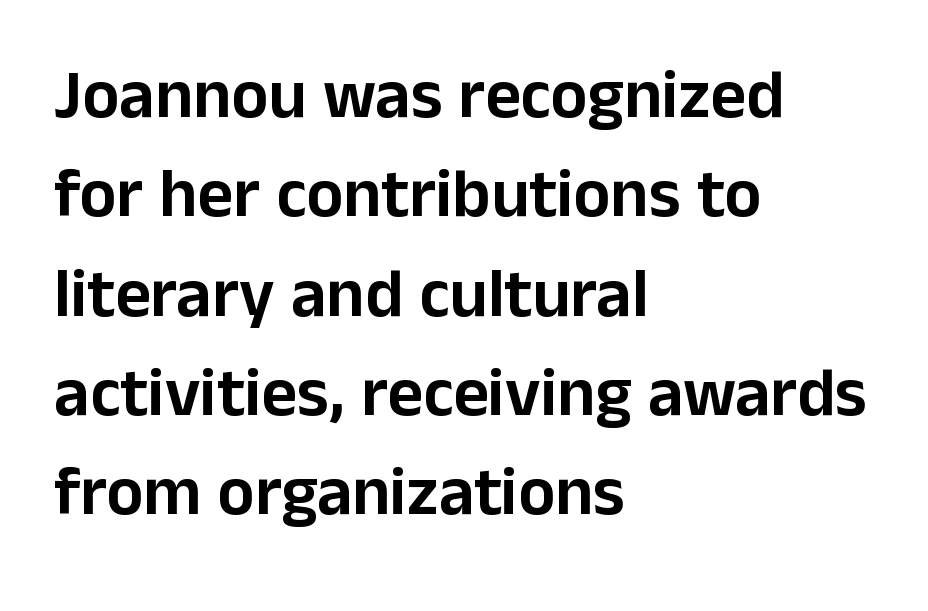
{"serif": "no", "italic": "no", "width": "normal", "stroke_contrast": "low", "x_height": "medium", "monospaced": "no", "underline": "no", "align": "left", "line_spacing": "normal", "line_spacing_ratio": 1.44, "letter_spacing": "normal", "letter_spacing_em": 0.0, "glyph_px": 69}
